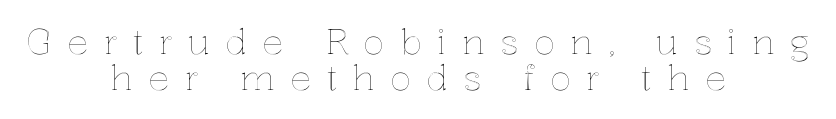
{"italic": "no", "width": "normal", "x_height": "medium", "monospaced": "no", "underline": "no", "align": "center", "line_spacing": "tight", "line_spacing_ratio": 1.04, "letter_spacing": "wide", "letter_spacing_em": 0.44, "glyph_px": 35}
